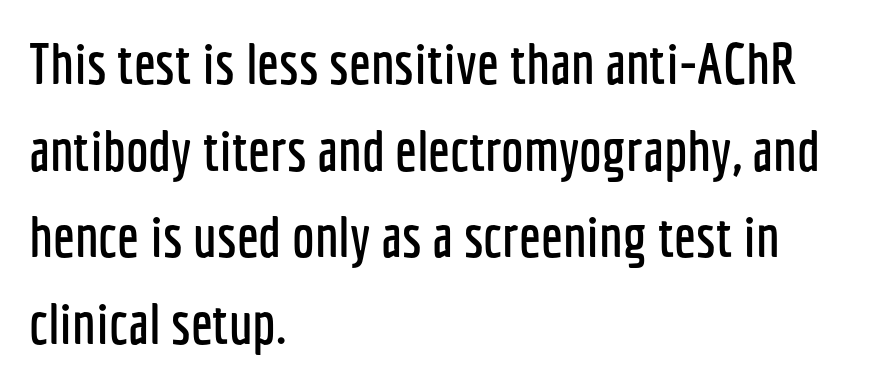
Q: Is the text italic (slanted)? A: No, it is upright.
Q: Is the typeface a serif or a sans-serif typeface? A: Sans-serif.
Q: Is the text underlined? A: No.
Q: How is the paragraph aligned? A: Left-aligned.
Q: Is the spacing between letters normal or unusually wide? A: Normal.
Q: Is the spacing between lines tight, normal or loose? A: Normal.
Q: Width (condensed, normal, or wide)? A: Condensed.
Q: Stroke contrast? A: Low.
Q: x-height? A: Medium.
Q: Monospaced? A: No.
